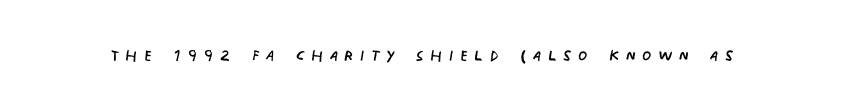
No heavy texture on the line: the type isn't bold. Substantial extra tracking has been applied to these lines. The string is rendered with underlining switched off.
